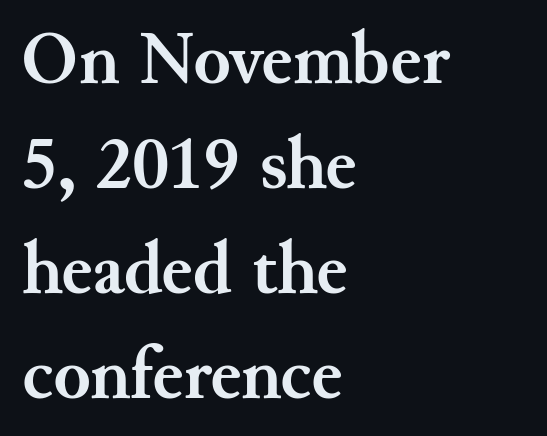
The image shows 76 px semibold serif type, upright; set left-aligned, normal line spacing (1.38x), normal letter spacing, not underlined; medium stroke contrast and a small x-height.
